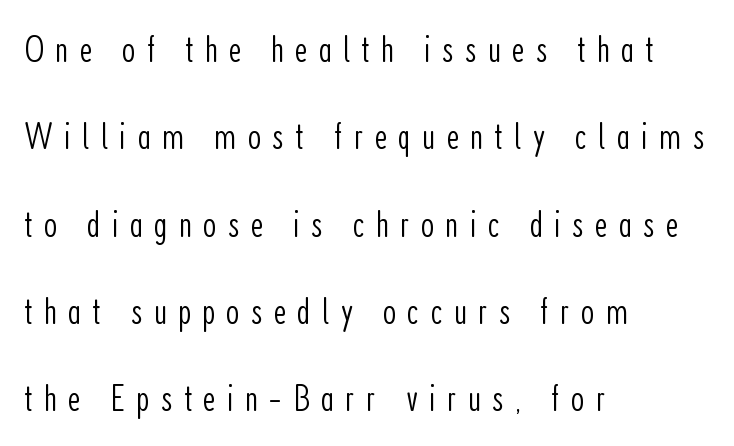
Q: Is the text bold? A: No.
Q: Is the text italic (slanted)? A: No, it is upright.
Q: Is the typeface a serif or a sans-serif typeface? A: Sans-serif.
Q: Is the text underlined? A: No.
Q: How is the paragraph aligned? A: Left-aligned.
Q: Is the spacing between letters normal or unusually wide? A: Unusually wide.
Q: Is the spacing between lines tight, normal or loose? A: Loose.
Q: Width (condensed, normal, or wide)? A: Condensed.
Q: Stroke contrast? A: Low.
Q: x-height? A: Medium.
Q: Monospaced? A: No.
